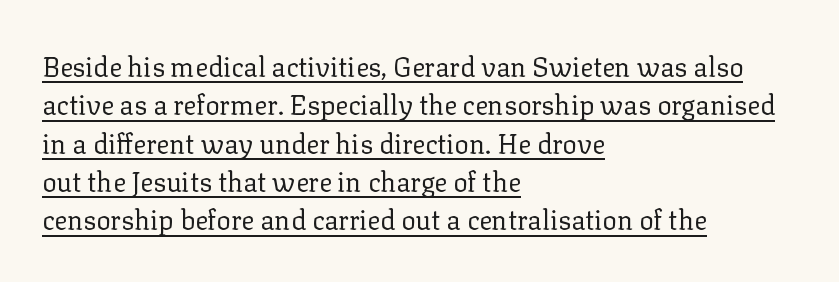
Reading down the column, the eye jumps a familiar distance to each next line. The lines in this sample share a left origin and differ only in where they stop. The font's upright variant was chosen for this text. Compared with undecorated copy, this sample adds a rule below the words. Nobody touched the tracking dial on this one.
